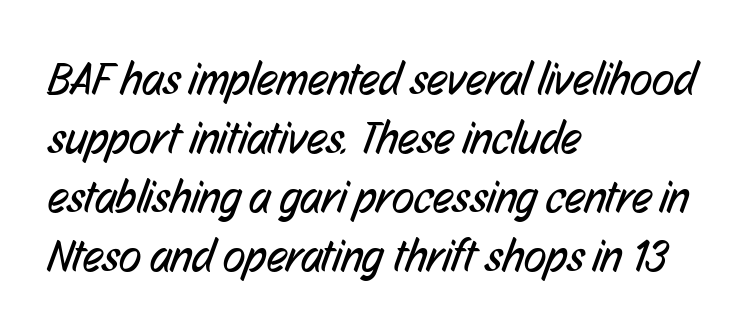
{"serif": "no", "bold": "no", "weight": "regular", "width": "condensed", "stroke_contrast": "low", "x_height": "medium", "monospaced": "no", "underline": "no", "align": "left", "line_spacing": "normal", "line_spacing_ratio": 1.28, "letter_spacing": "normal", "letter_spacing_em": 0.0, "glyph_px": 46}
